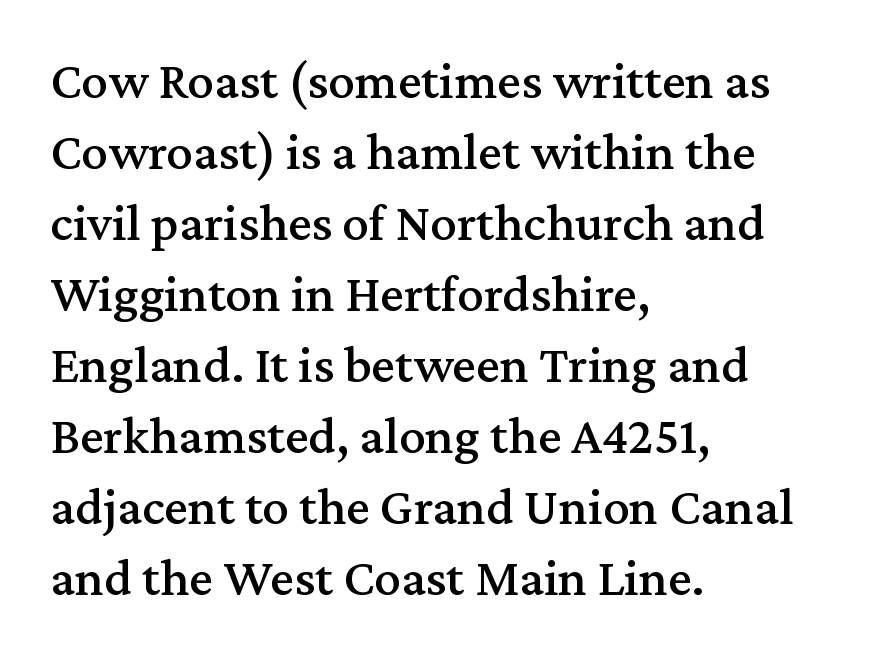
Only glyphs here, with clear space below each row. The passage is arranged the way most books set body copy — flush left. The type sits square on the baseline with zero lean. Reading down the column, the eye jumps a familiar distance to each next line. These lines keep a tight, regular rhythm from letter to letter. Serif or sans? Serif — the stroke terminals have little feet.
